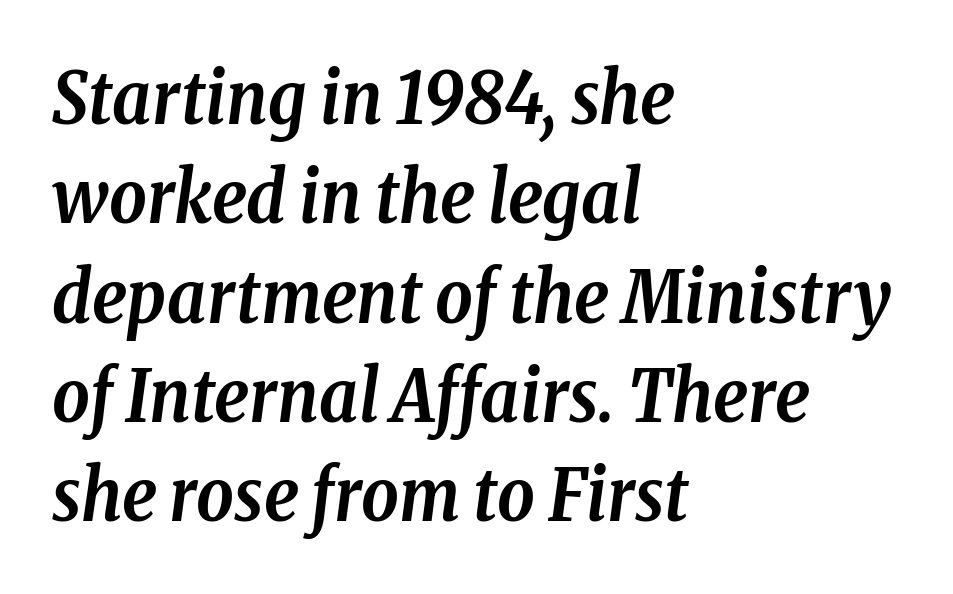
The image shows 73 px semibold, condensed serif type, italic (leaning right); set left-aligned, normal line spacing (1.36x), normal letter spacing, not underlined; low stroke contrast and a medium x-height.
